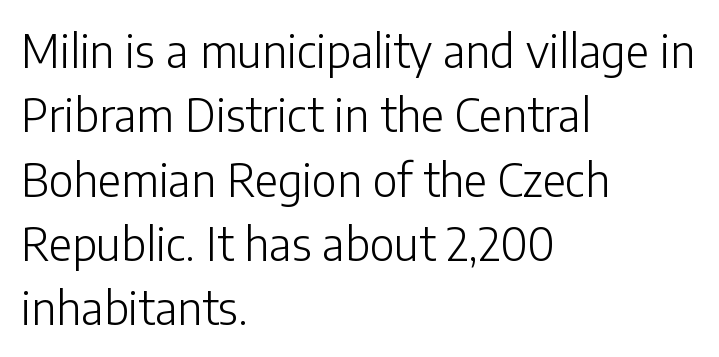
The image shows 45 px light sans-serif type, upright; set left-aligned, normal line spacing (1.43x), normal letter spacing, not underlined; low stroke contrast and a medium x-height.
